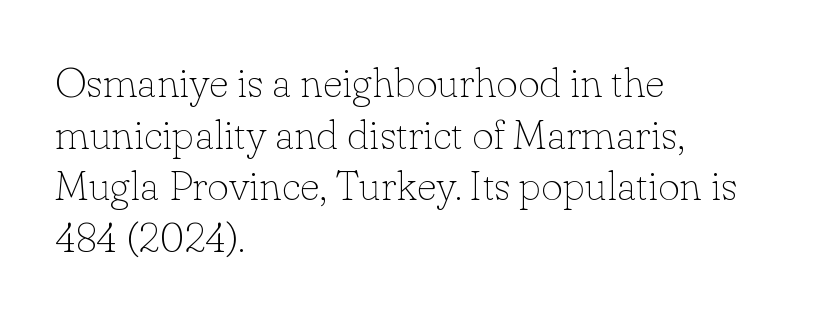
{"serif": "yes", "italic": "no", "bold": "no", "weight": "thin", "width": "normal", "stroke_contrast": "low", "x_height": "small", "monospaced": "no", "underline": "no", "align": "left", "line_spacing_ratio": 1.23, "letter_spacing": "normal", "letter_spacing_em": 0.0, "glyph_px": 42}
